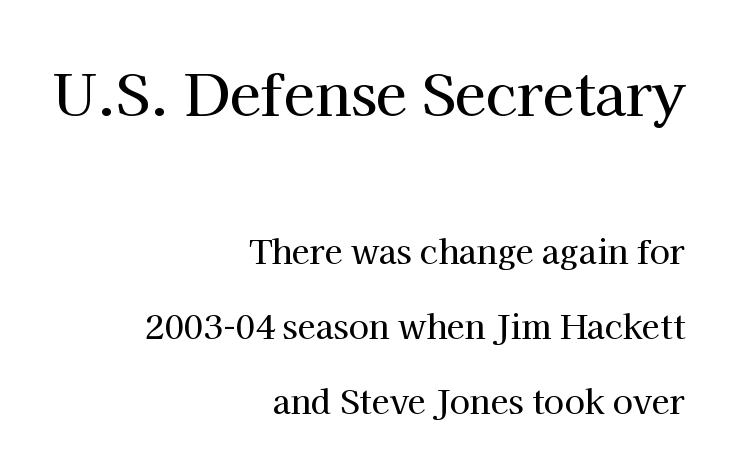
Q: Is the text italic (slanted)? A: No, it is upright.
Q: Is the typeface a serif or a sans-serif typeface? A: Serif.
Q: Is the text underlined? A: No.
Q: How is the paragraph aligned? A: Right-aligned.
Q: Is the spacing between letters normal or unusually wide? A: Normal.
Q: Is the spacing between lines tight, normal or loose? A: Loose.
Q: Which block of text is set in a larger size, the first (top) or the second (bottom)? A: The first (top) one.
Q: Width (condensed, normal, or wide)? A: Normal.
Q: Stroke contrast? A: High.
Q: x-height? A: Medium.
Q: Monospaced? A: No.
